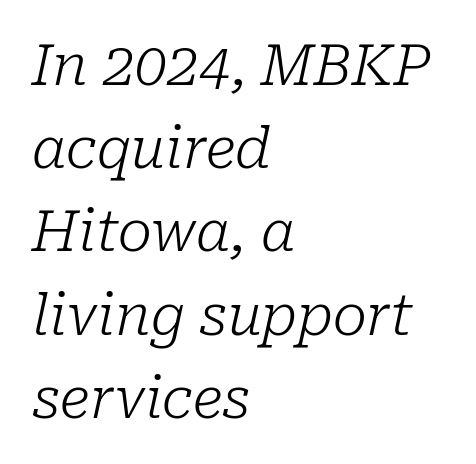
Q: Is the text bold? A: No.
Q: Is the text italic (slanted)? A: Yes, it leans right by about 10 degrees.
Q: Is the typeface a serif or a sans-serif typeface? A: Serif.
Q: Is the text underlined? A: No.
Q: How is the paragraph aligned? A: Left-aligned.
Q: Is the spacing between letters normal or unusually wide? A: Normal.
Q: Is the spacing between lines tight, normal or loose? A: Normal.
Q: Width (condensed, normal, or wide)? A: Normal.
Q: Stroke contrast? A: Low.
Q: x-height? A: Medium.
Q: Monospaced? A: No.
